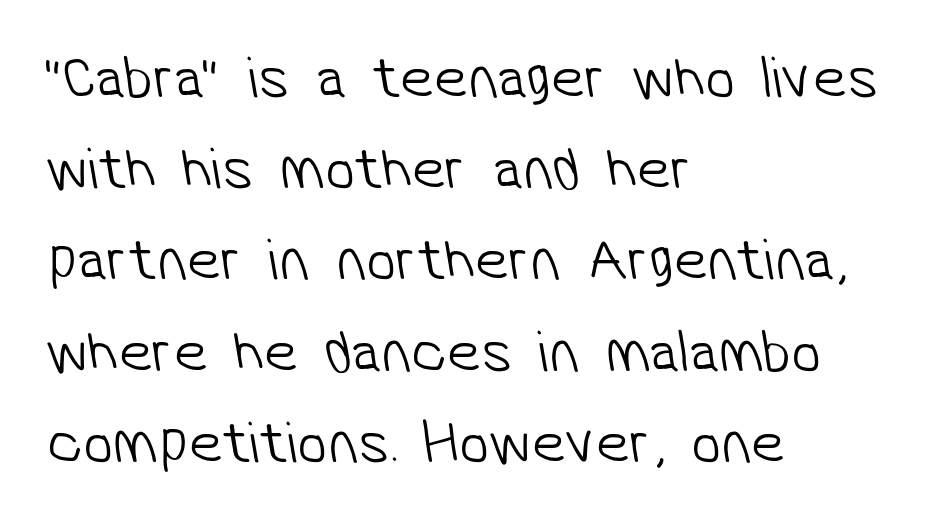
The image shows 60 px light sans-serif type; set left-aligned, normal line spacing (1.52x), normal letter spacing, not underlined; low stroke contrast and a medium x-height.
